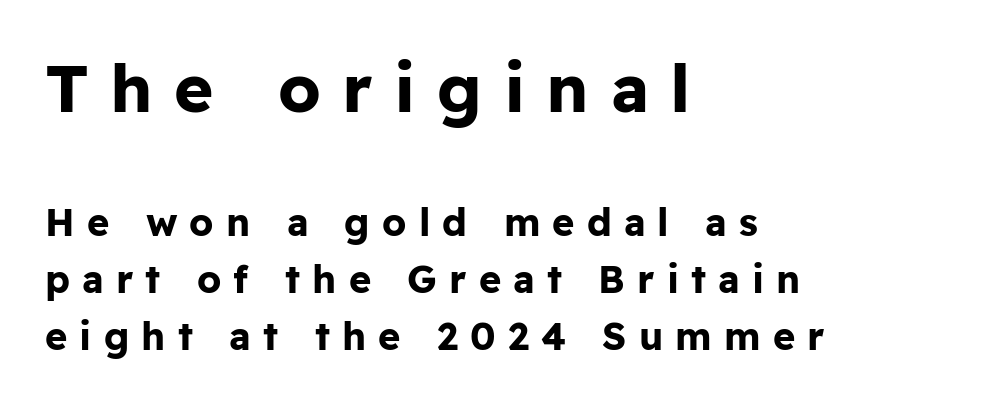
Does the type have serifs? No, each stem ends abruptly. The letters are bold, with thick, heavy strokes. Each letter keeps its own natural width here, so spacing adapts to shape. This sample uses expanded letter spacing, leaving extra air between glyphs. The lines in this sample share a left origin and differ only in where they stop.
